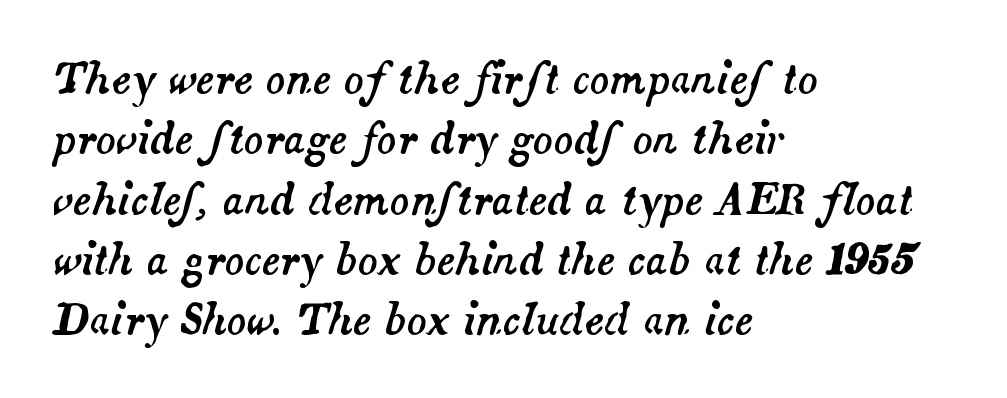
Q: Is the text italic (slanted)? A: Yes, it leans right by about 14 degrees.
Q: Is the text underlined? A: No.
Q: How is the paragraph aligned? A: Left-aligned.
Q: Is the spacing between letters normal or unusually wide? A: Normal.
Q: Is the spacing between lines tight, normal or loose? A: Normal.
Q: Width (condensed, normal, or wide)? A: Normal.
Q: Stroke contrast? A: Medium.
Q: x-height? A: Small.
Q: Monospaced? A: No.
